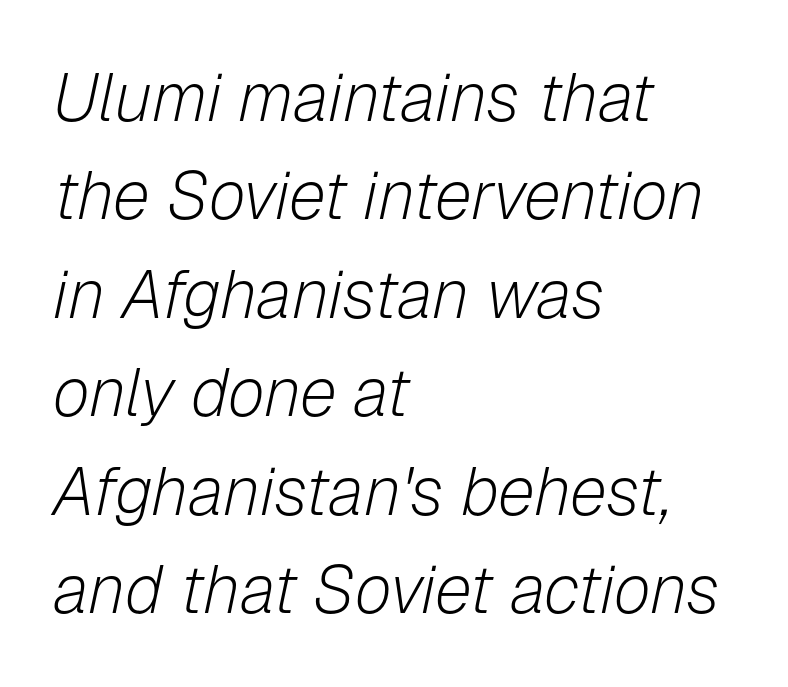
The image shows 67 px light type, italic (leaning right); set left-aligned, normal line spacing (1.47x), normal letter spacing, not underlined; low stroke contrast and a medium x-height.
